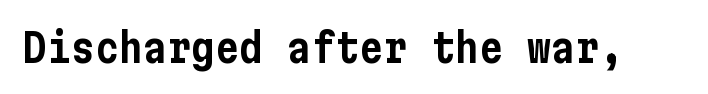
You can tell from the bare stems that sans-serif type was used. The letters sit at their default tracking, neither squeezed nor spread. Rendered with straight, roman letterforms. The glyphs are unaccompanied by any horizontal stroke below them.
